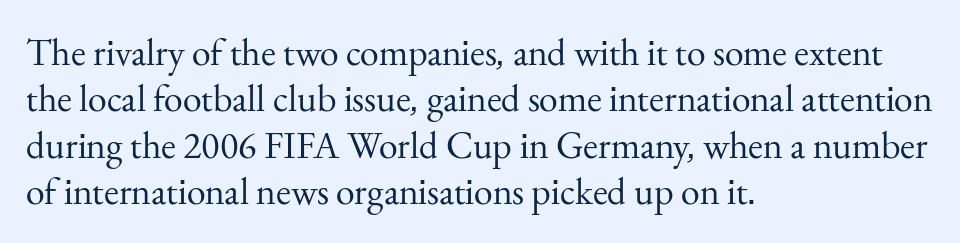
The image shows 38 px regular-weight serif type, upright; set left-aligned, line spacing 1.22x, normal letter spacing, not underlined; medium stroke contrast and a small x-height.
